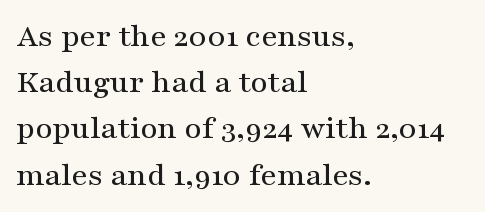
{"serif": "yes", "italic": "no", "width": "wide", "stroke_contrast": "medium", "x_height": "medium", "monospaced": "no", "underline": "no", "align": "left", "line_spacing": "normal", "line_spacing_ratio": 1.4, "letter_spacing": "normal", "letter_spacing_em": 0.0, "glyph_px": 33}
